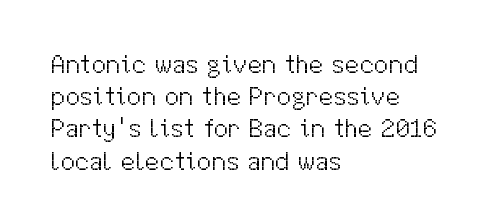
The image shows 26 px text type, upright; set left-aligned, line spacing 1.24x, normal letter spacing, not underlined.
